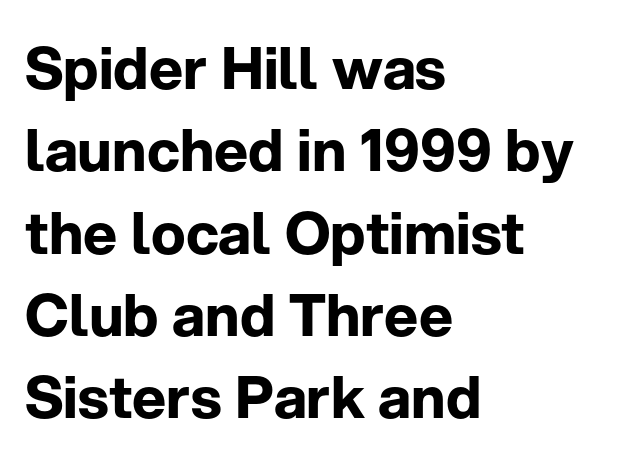
Q: Is the text bold? A: Yes.
Q: Is the text italic (slanted)? A: No, it is upright.
Q: Is the typeface a serif or a sans-serif typeface? A: Sans-serif.
Q: Is the text underlined? A: No.
Q: How is the paragraph aligned? A: Left-aligned.
Q: Is the spacing between letters normal or unusually wide? A: Normal.
Q: Is the spacing between lines tight, normal or loose? A: Normal.
Q: Width (condensed, normal, or wide)? A: Normal.
Q: Stroke contrast? A: Low.
Q: x-height? A: Medium.
Q: Monospaced? A: No.
